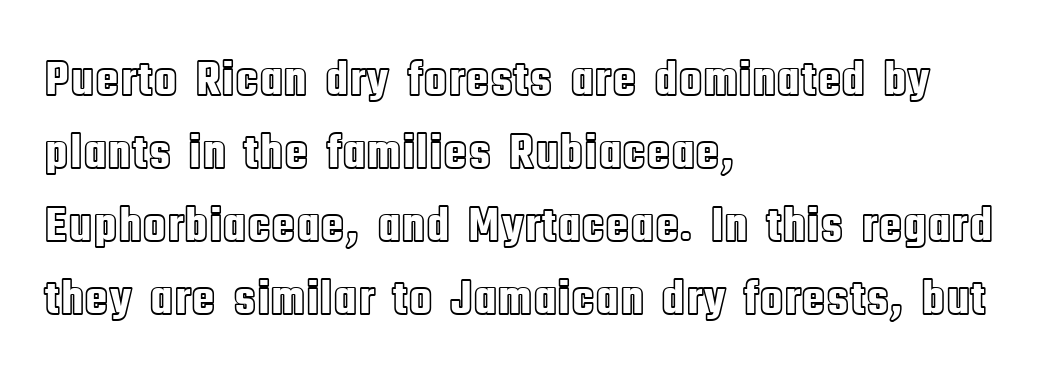
{"italic": "no", "width": "condensed", "x_height": "large", "monospaced": "no", "underline": "no", "align": "left", "line_spacing": "normal", "line_spacing_ratio": 1.46, "letter_spacing": "normal", "letter_spacing_em": 0.0, "glyph_px": 50}
